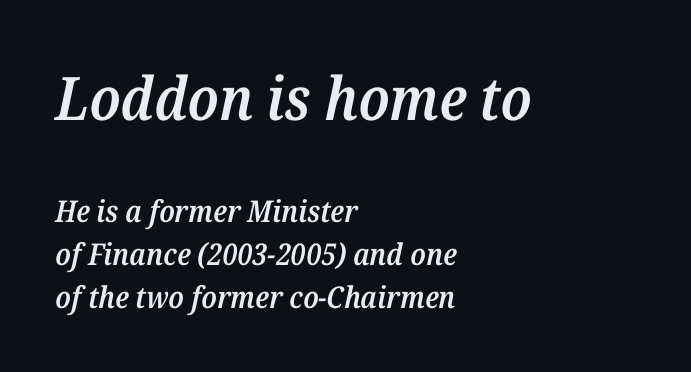
Q: Is the text bold? A: Semi-bold.
Q: Is the text italic (slanted)? A: Yes, it leans right by about 12 degrees.
Q: Is the typeface a serif or a sans-serif typeface? A: Serif.
Q: Is the text underlined? A: No.
Q: How is the paragraph aligned? A: Left-aligned.
Q: Is the spacing between letters normal or unusually wide? A: Normal.
Q: Is the spacing between lines tight, normal or loose? A: Normal.
Q: Which block of text is set in a larger size, the first (top) or the second (bottom)? A: The first (top) one.
Q: Width (condensed, normal, or wide)? A: Normal.
Q: Stroke contrast? A: Medium.
Q: x-height? A: Medium.
Q: Monospaced? A: No.
